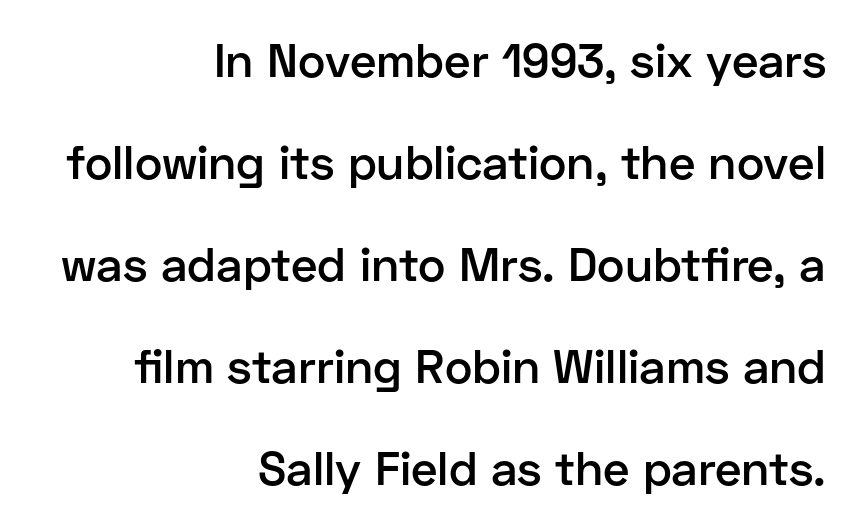
The image shows 47 px semibold sans-serif type, upright; set right-aligned, loose line spacing (2.17x), normal letter spacing, not underlined; low stroke contrast and a medium x-height.
